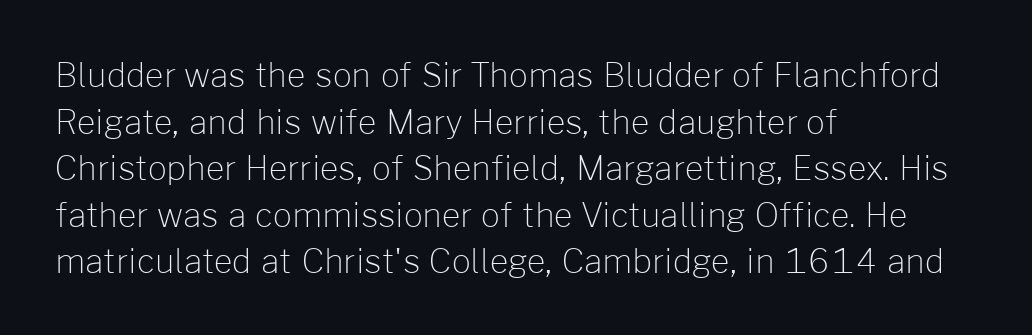
Q: Is the text bold? A: No.
Q: Is the text italic (slanted)? A: No, it is upright.
Q: Is the typeface a serif or a sans-serif typeface? A: Sans-serif.
Q: Is the text underlined? A: No.
Q: How is the paragraph aligned? A: Left-aligned.
Q: Is the spacing between letters normal or unusually wide? A: Normal.
Q: Is the spacing between lines tight, normal or loose? A: Normal.
Q: Width (condensed, normal, or wide)? A: Normal.
Q: Stroke contrast? A: Low.
Q: x-height? A: Medium.
Q: Monospaced? A: No.
